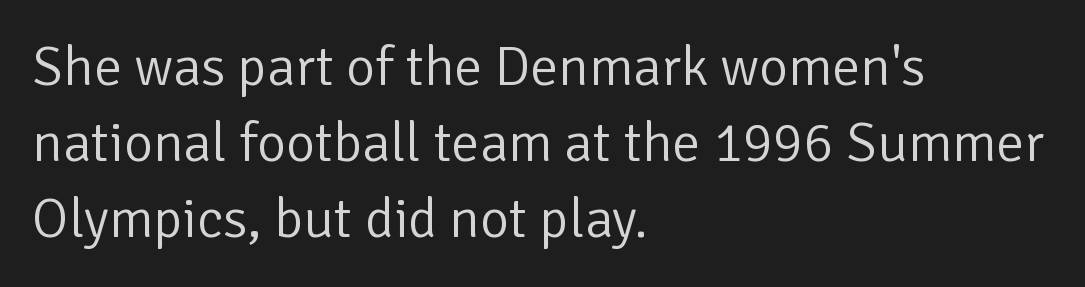
Q: Is the text bold? A: No.
Q: Is the text italic (slanted)? A: No, it is upright.
Q: Is the typeface a serif or a sans-serif typeface? A: Sans-serif.
Q: Is the text underlined? A: No.
Q: How is the paragraph aligned? A: Left-aligned.
Q: Is the spacing between letters normal or unusually wide? A: Normal.
Q: Is the spacing between lines tight, normal or loose? A: Normal.
Q: Width (condensed, normal, or wide)? A: Normal.
Q: Stroke contrast? A: Low.
Q: x-height? A: Medium.
Q: Monospaced? A: No.
